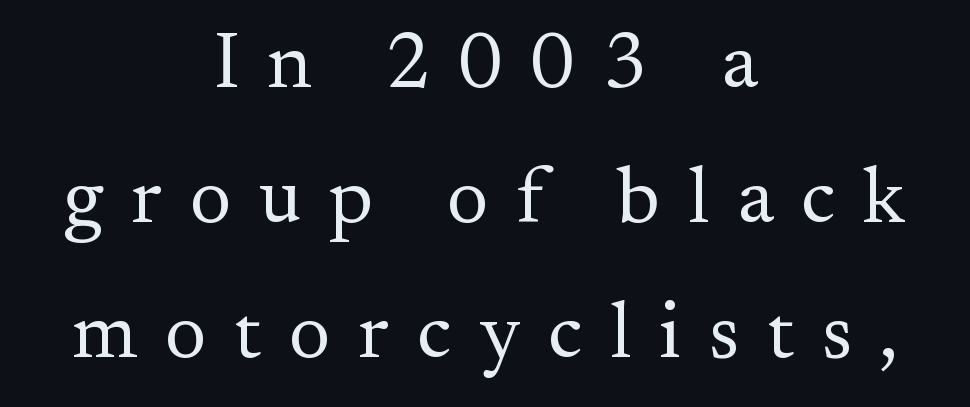
The image shows 79 px regular-weight serif type, upright; set centered, line spacing 1.71x, unusually wide letter spacing (+0.35 em), not underlined; medium stroke contrast and a small x-height.
